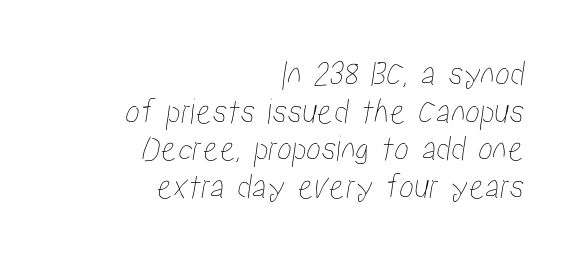
Q: Is the text underlined? A: No.
Q: How is the paragraph aligned? A: Right-aligned.
Q: Is the spacing between letters normal or unusually wide? A: Normal.
Q: Is the spacing between lines tight, normal or loose? A: Tight.
Q: Width (condensed, normal, or wide)? A: Condensed.
Q: Stroke contrast? A: Low.
Q: x-height? A: Medium.
Q: Monospaced? A: No.
